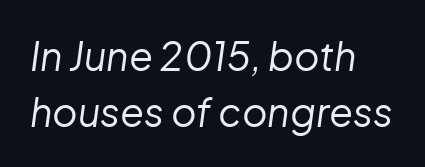
Q: Is the text bold? A: No.
Q: Is the text italic (slanted)? A: Yes, it leans right by about 8 degrees.
Q: Is the text underlined? A: No.
Q: How is the paragraph aligned? A: Left-aligned.
Q: Is the spacing between letters normal or unusually wide? A: Normal.
Q: Is the spacing between lines tight, normal or loose? A: Normal.
Q: Width (condensed, normal, or wide)? A: Normal.
Q: Stroke contrast? A: Low.
Q: x-height? A: Medium.
Q: Monospaced? A: No.
